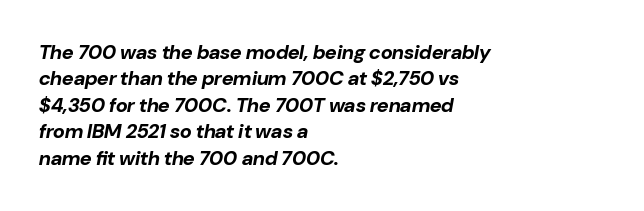
The image shows 20 px bold type, italic (leaning right); set left-aligned, normal line spacing (1.32x), normal letter spacing, not underlined.
